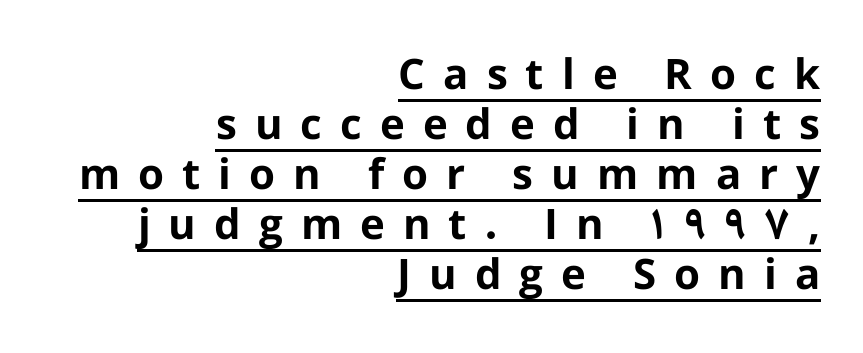
The image shows 42 px bold sans-serif type, upright; set right-aligned, line spacing 1.19x, unusually wide letter spacing (+0.43 em), underlined; low stroke contrast and a medium x-height.
